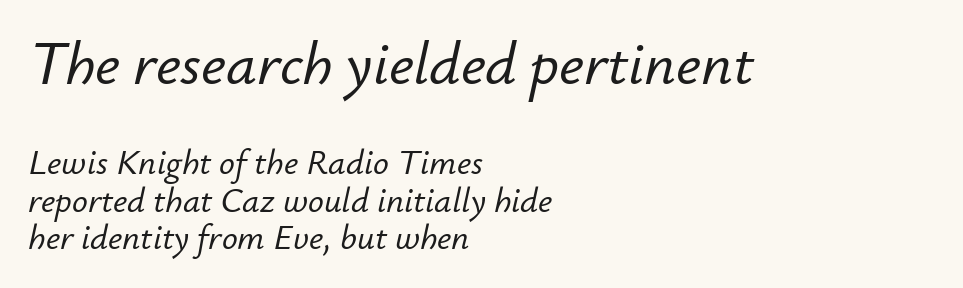
{"italic": "yes", "lean": "right", "slant_degrees": 12, "width": "normal", "stroke_contrast": "low", "x_height": "small", "monospaced": "no", "underline": "no", "align": "left", "line_spacing": "tight", "line_spacing_ratio": 1.07, "letter_spacing": "normal", "letter_spacing_em": 0.0, "larger_block": "first", "size_ratio": 1.74, "glyph_px": 61}
